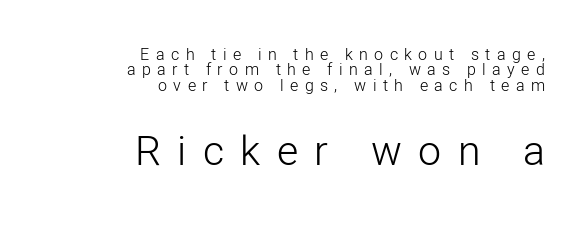
{"serif": "no", "italic": "no", "bold": "no", "weight": "light", "width": "normal", "stroke_contrast": "low", "x_height": "medium", "monospaced": "no", "underline": "no", "align": "right", "line_spacing": "tight", "line_spacing_ratio": 0.96, "letter_spacing": "wide", "letter_spacing_em": 0.4, "larger_block": "second", "size_ratio": 2.56, "glyph_px": 41}
